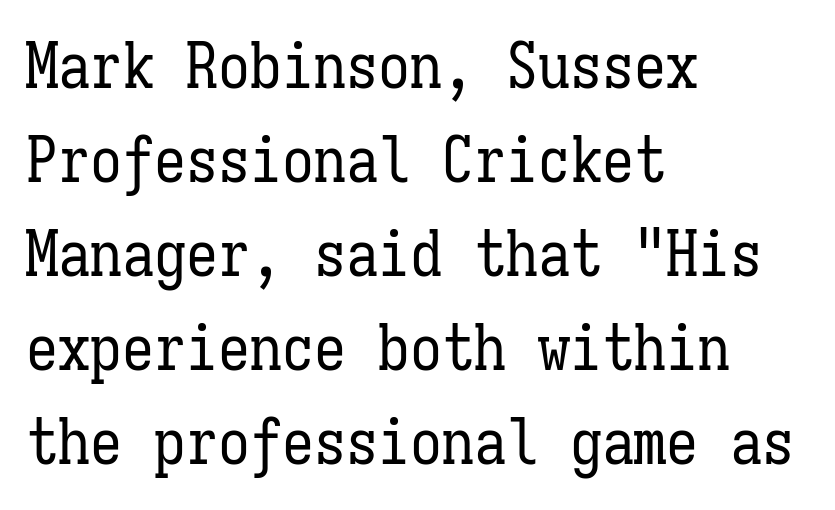
{"italic": "no", "bold": "no", "weight": "regular", "width": "condensed", "stroke_contrast": "low", "x_height": "medium", "monospaced": "yes", "underline": "no", "align": "left", "line_spacing": "normal", "line_spacing_ratio": 1.47, "letter_spacing": "normal", "letter_spacing_em": 0.0, "glyph_px": 64}
